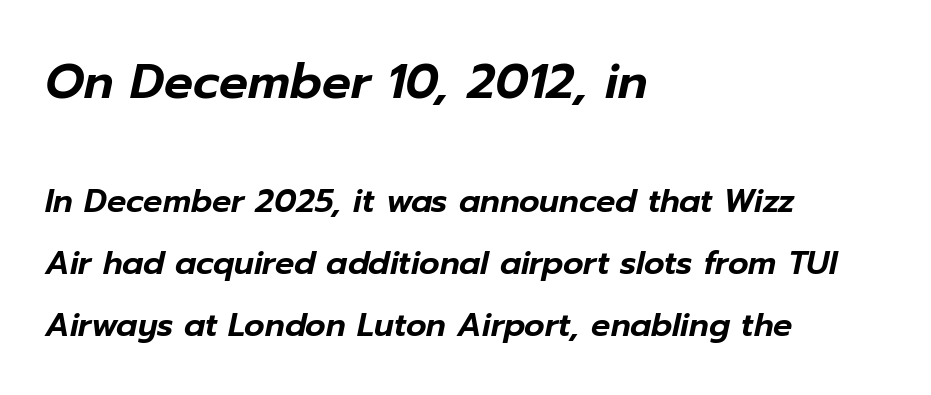
Q: Is the text italic (slanted)? A: Yes, it leans right by about 12 degrees.
Q: Is the text underlined? A: No.
Q: How is the paragraph aligned? A: Left-aligned.
Q: Is the spacing between letters normal or unusually wide? A: Normal.
Q: Is the spacing between lines tight, normal or loose? A: Loose.
Q: Which block of text is set in a larger size, the first (top) or the second (bottom)? A: The first (top) one.
Q: Width (condensed, normal, or wide)? A: Normal.
Q: Stroke contrast? A: Low.
Q: x-height? A: Medium.
Q: Monospaced? A: No.
